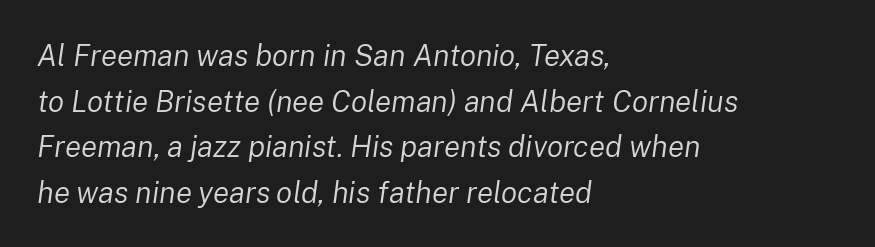
{"italic": "yes", "lean": "right", "slant_degrees": 8, "bold": "no", "weight": "regular", "width": "normal", "stroke_contrast": "low", "x_height": "medium", "monospaced": "no", "underline": "no", "align": "left", "line_spacing": "normal", "line_spacing_ratio": 1.52, "letter_spacing": "normal", "letter_spacing_em": 0.0, "glyph_px": 30}
